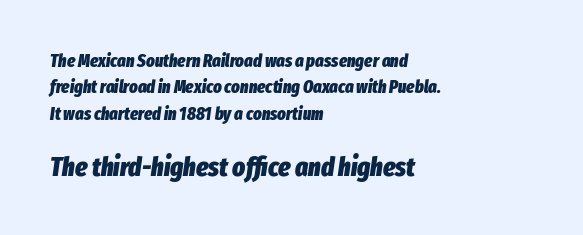
This sample uses plain, unmodified letter spacing. Descenders are the only things crossing below the line. Weight: bold. Character size in the trailing block exceeds that of the leading block.
